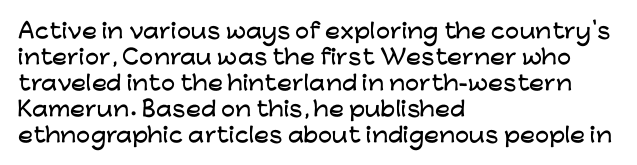
The image shows 20 px text type, upright; set left-aligned, normal line spacing (1.3x), normal letter spacing, not underlined.
